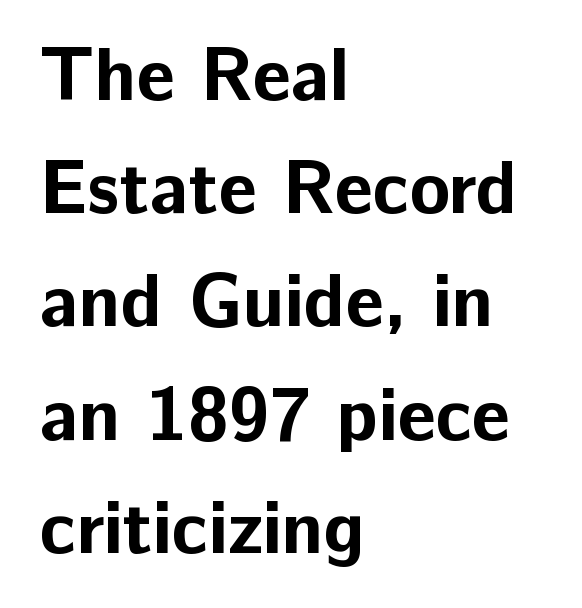
{"serif": "no", "italic": "no", "bold": "yes", "weight": "bold", "width": "normal", "stroke_contrast": "low", "x_height": "medium", "monospaced": "no", "underline": "no", "align": "left", "line_spacing": "normal", "line_spacing_ratio": 1.51, "letter_spacing": "normal", "letter_spacing_em": 0.0, "glyph_px": 75}
